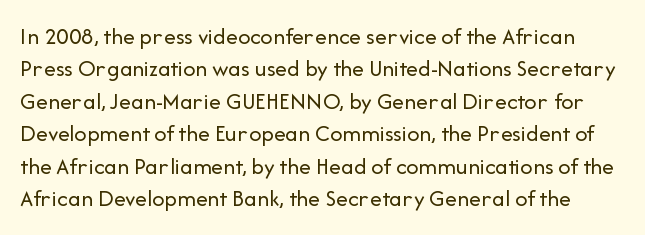
The image shows 24 px text type, upright; set normal line spacing (1.35x), normal letter spacing, not underlined.
